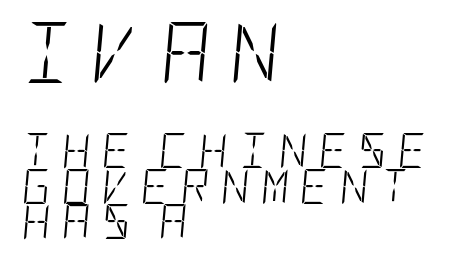
Stems and bowls with no extra thickness — not bold. Check the space under the baseline: it is left empty. Tall strokes in this sample are angled rather than plumb. Alignment: flush left.
